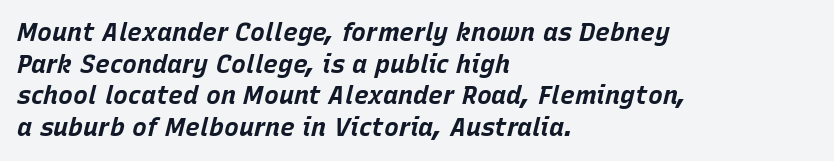
{"italic": "yes", "lean": "right", "slant_degrees": 15, "bold": "yes", "underline": "no", "align": "left", "line_spacing": "normal", "line_spacing_ratio": 1.27, "letter_spacing": "normal", "letter_spacing_em": 0.0, "glyph_px": 25}
